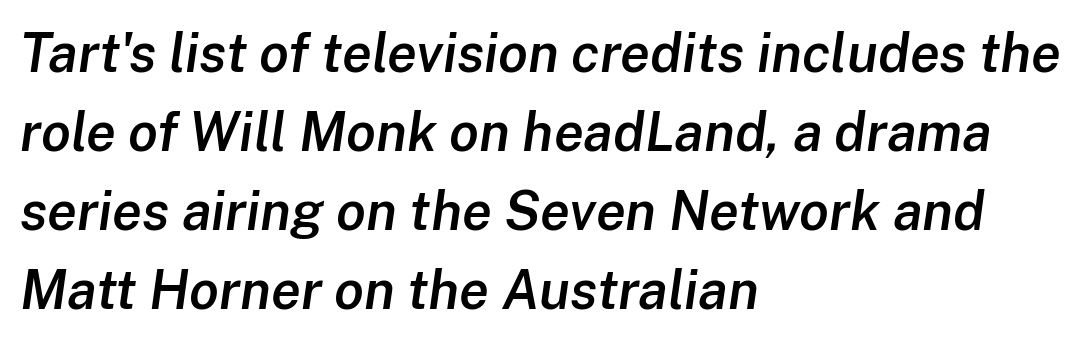
The face used here is proportionally spaced, like ordinary book or web type. The string is rendered with underlining switched off. There is no visible air inserted between adjacent glyphs. What's the leading like? Ordinary, nothing unusual. There's an unmistakable incline to the writing here. Compared with a centered layout, this one pins lines to the left instead.
